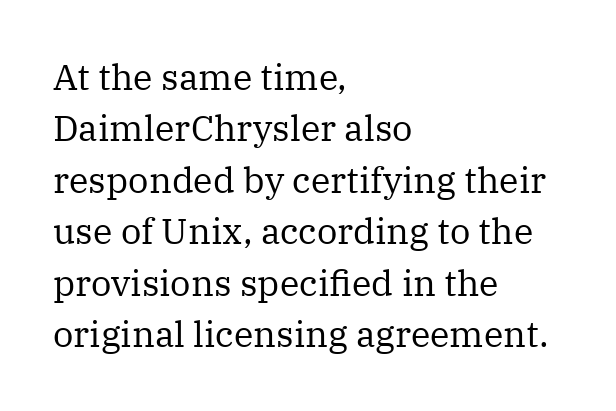
The font sits on the lighter half of the weight spectrum, regular included. In CSS terms this would be text-align: left. Underline: absent. Old-style or modern, the face here clearly has serifs. Short note: letters normally spaced. Honestly, the row spacing looks completely unremarkable.
